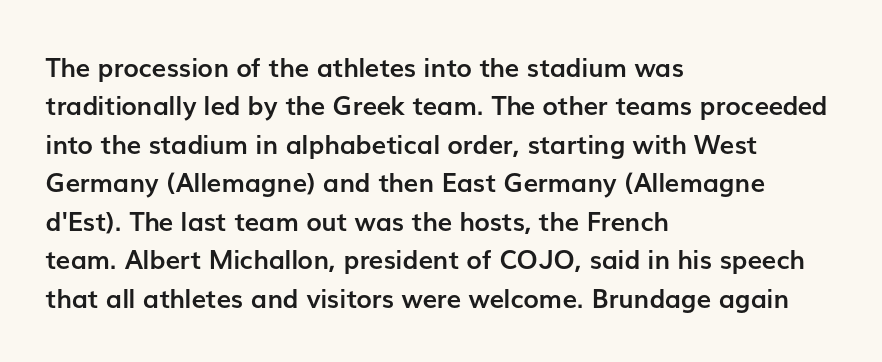
{"italic": "no", "bold": "yes", "underline": "no", "align": "left", "line_spacing": "normal", "line_spacing_ratio": 1.48, "letter_spacing": "normal", "letter_spacing_em": 0.0, "glyph_px": 26}
